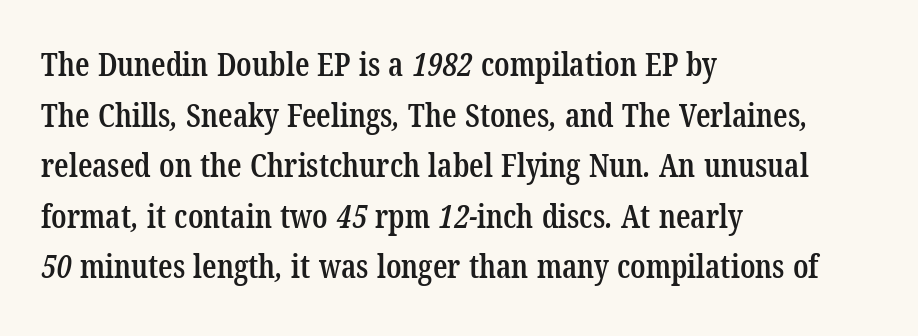
Baseline-to-baseline distance is the conventional proportion of letter height. Varying glyph widths throughout — classic text-font behaviour. Typeset ragged right — the left edge is the straight one. The glyphs have the mass of a demibold cut, below bold. The area under the type is left untouched.
